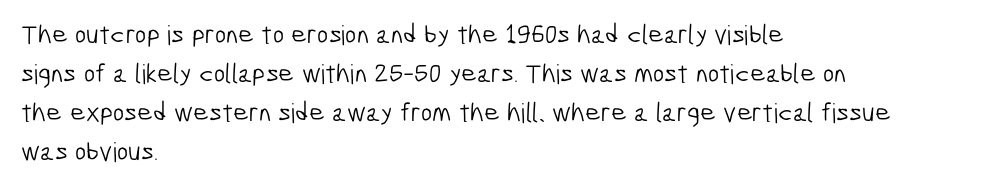
The image shows 27 px text type; set left-aligned, normal line spacing (1.44x), normal letter spacing, not underlined.
